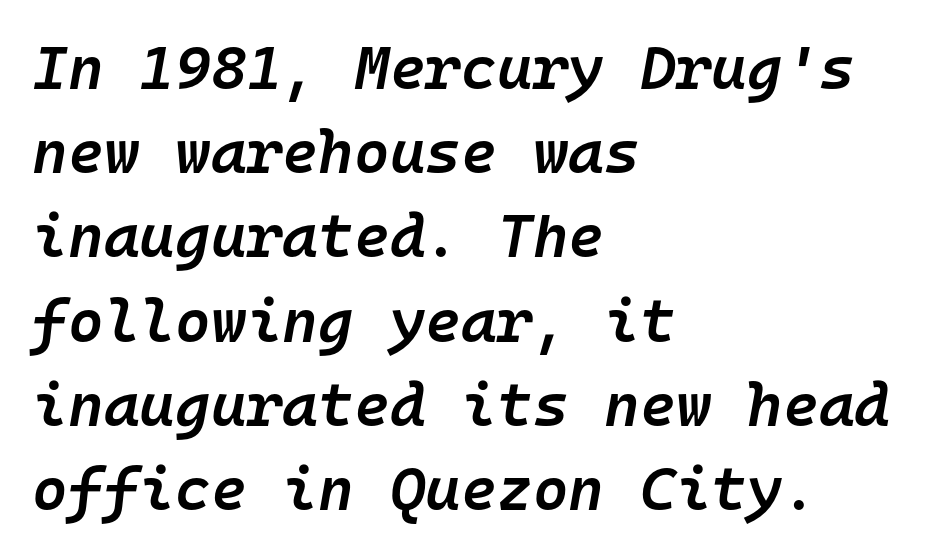
The image shows 61 px semibold type, italic (leaning right), monospaced; set left-aligned, normal line spacing (1.38x), normal letter spacing, not underlined; low stroke contrast and a medium x-height.
